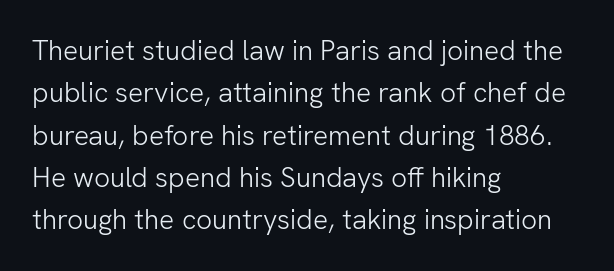
In CSS terms this would be text-align: left. Beneath every word, the page is bare. Between one letter and the next there's only the usual sliver of space. A typesetter would call this proportional, since set widths differ per character. Letterform terminals end flat and unadorned throughout the passage.
